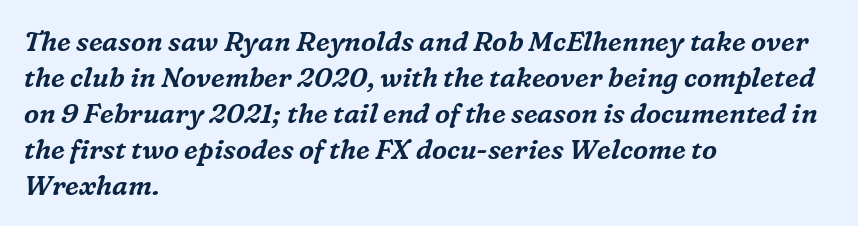
One-word summary of the alignment: left. Anything drawn beneath the words? Only blank space. How are the letters spaced? Ordinarily, with no added tracking. The block of text has a typical density, with ordinary space between rows. It's the slanting kind of type.
